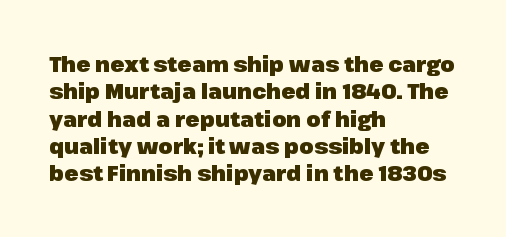
Q: Is the text bold? A: Yes.
Q: Is the text italic (slanted)? A: No, it is upright.
Q: Is the text underlined? A: No.
Q: How is the paragraph aligned? A: Left-aligned.
Q: Is the spacing between letters normal or unusually wide? A: Normal.
Q: Is the spacing between lines tight, normal or loose? A: Normal.
